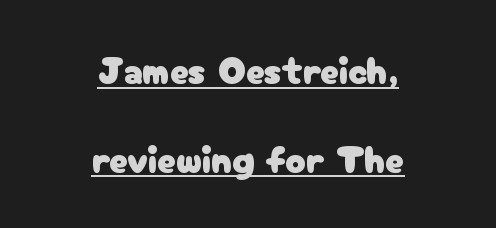
{"serif": "no", "italic": "no", "width": "normal", "stroke_contrast": "low", "x_height": "medium", "monospaced": "no", "underline": "yes", "align": "center", "line_spacing": "loose", "line_spacing_ratio": 2.33, "letter_spacing": "normal", "letter_spacing_em": 0.0, "glyph_px": 38}
